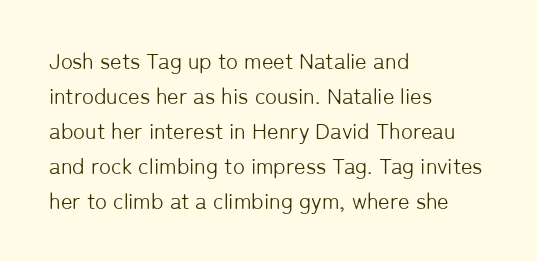
The image shows 22 px text type, upright; set left-aligned, normal line spacing (1.59x), normal letter spacing, not underlined.
